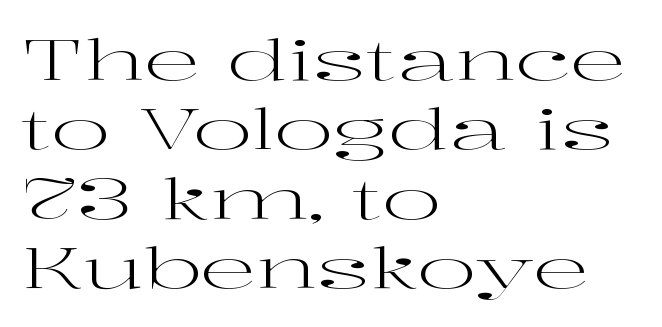
Q: Is the text bold? A: No.
Q: Is the text italic (slanted)? A: No, it is upright.
Q: Is the typeface a serif or a sans-serif typeface? A: Serif.
Q: Is the text underlined? A: No.
Q: How is the paragraph aligned? A: Left-aligned.
Q: Is the spacing between letters normal or unusually wide? A: Normal.
Q: Width (condensed, normal, or wide)? A: Wide.
Q: Stroke contrast? A: High.
Q: x-height? A: Medium.
Q: Monospaced? A: No.
